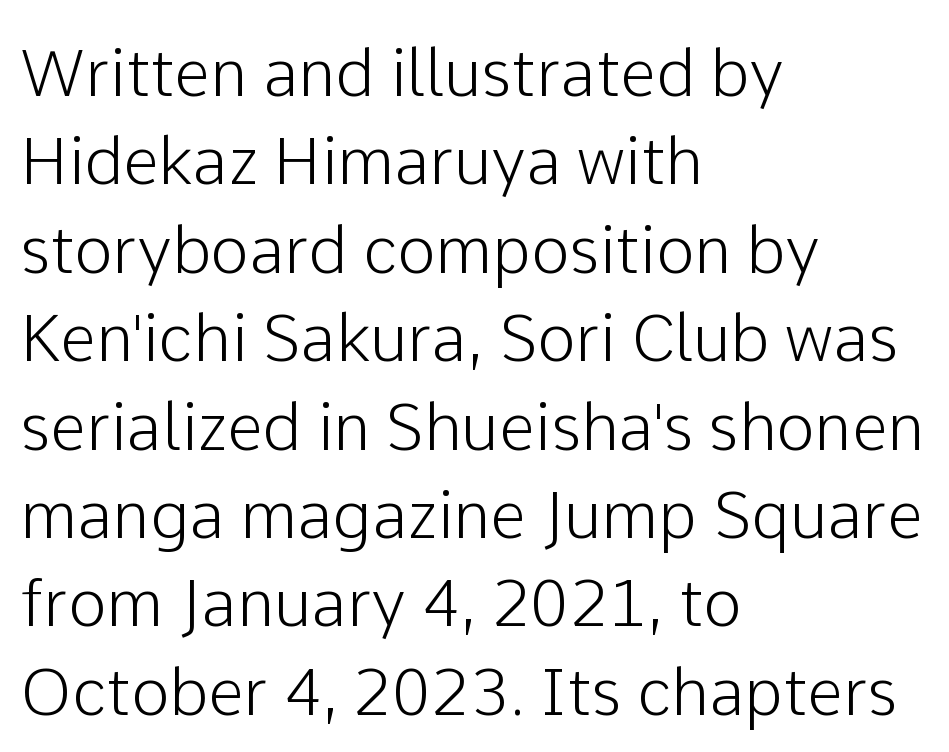
{"serif": "no", "italic": "no", "width": "normal", "stroke_contrast": "low", "x_height": "medium", "monospaced": "no", "underline": "no", "align": "left", "line_spacing": "normal", "line_spacing_ratio": 1.36, "letter_spacing": "normal", "letter_spacing_em": 0.0, "glyph_px": 65}
